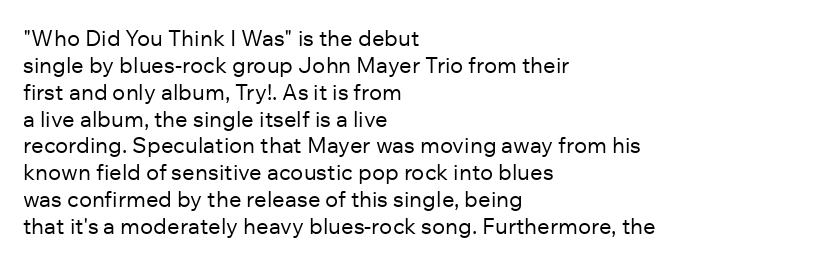
Q: Is the text bold? A: No.
Q: Is the text italic (slanted)? A: No, it is upright.
Q: Is the text underlined? A: No.
Q: How is the paragraph aligned? A: Left-aligned.
Q: Is the spacing between letters normal or unusually wide? A: Normal.
